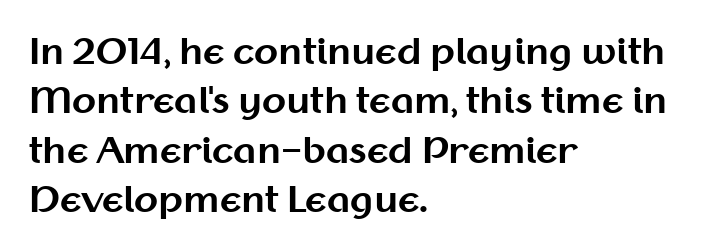
Q: Is the text bold? A: Yes.
Q: Is the text italic (slanted)? A: No, it is upright.
Q: Is the typeface a serif or a sans-serif typeface? A: Sans-serif.
Q: Is the text underlined? A: No.
Q: How is the paragraph aligned? A: Left-aligned.
Q: Is the spacing between letters normal or unusually wide? A: Normal.
Q: Is the spacing between lines tight, normal or loose? A: Normal.
Q: Width (condensed, normal, or wide)? A: Normal.
Q: Stroke contrast? A: Medium.
Q: x-height? A: Medium.
Q: Monospaced? A: No.
